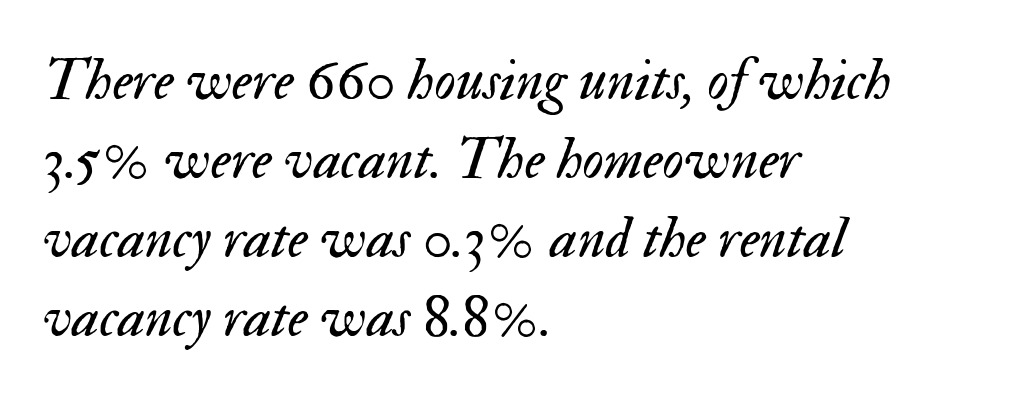
{"italic": "yes", "lean": "right", "slant_degrees": 17, "bold": "no", "weight": "regular", "width": "normal", "stroke_contrast": "medium", "x_height": "small", "monospaced": "no", "underline": "no", "align": "left", "line_spacing": "normal", "line_spacing_ratio": 1.34, "letter_spacing": "normal", "letter_spacing_em": 0.0, "glyph_px": 59}
